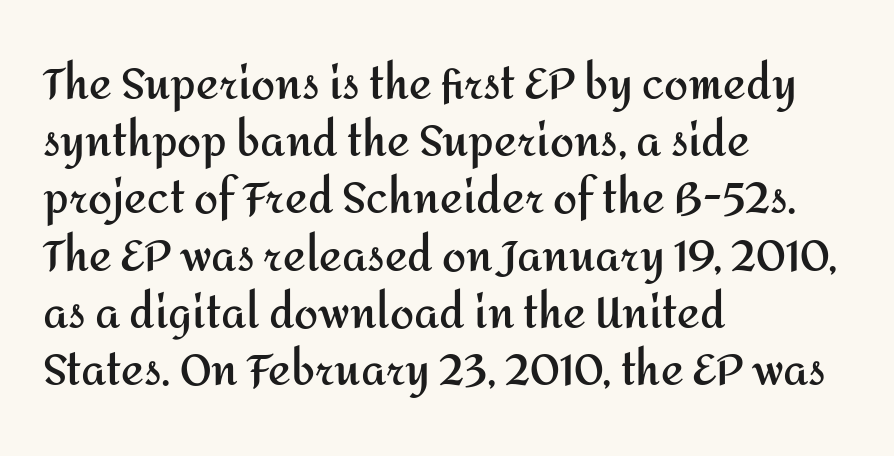
The rendering uses natural spacing where letterforms have individual widths. No extra tracking has been applied to these lines. Unlike a traditional serif, this face leaves its strokes unadorned. Interline gaps are of average width in this sample. Caption: multi-line text, flush left, ragged right. This sample uses an upright cut, with every glyph sitting square on the baseline.
